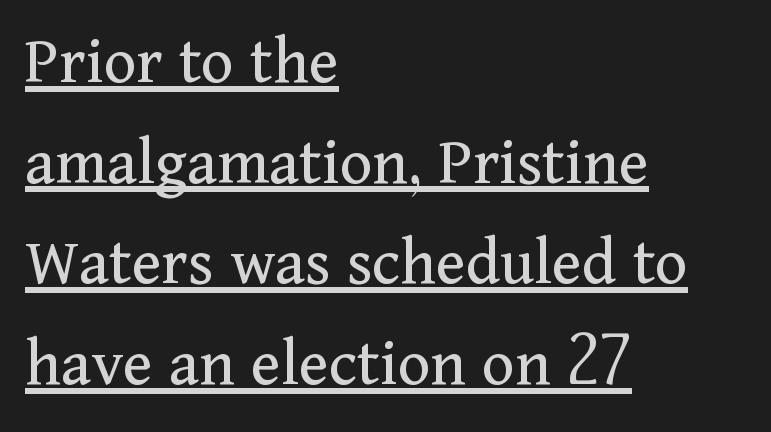
The image shows 69 px regular-weight serif type, upright; set left-aligned, normal line spacing (1.46x), normal letter spacing, underlined; medium stroke contrast and a medium x-height.
